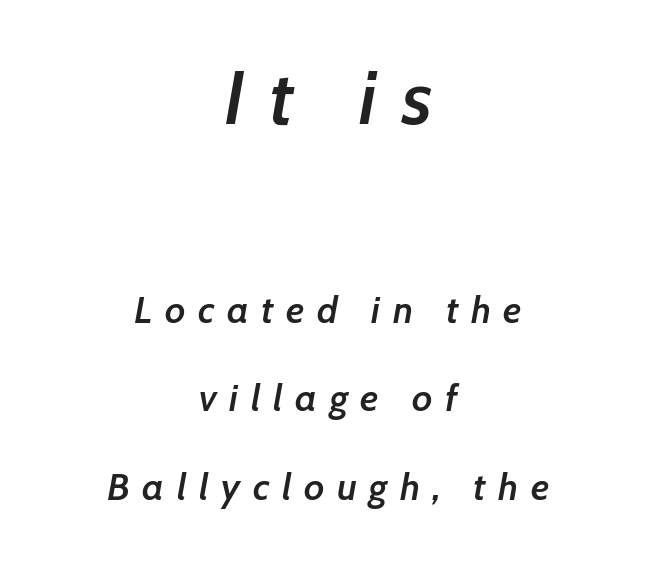
{"italic": "yes", "lean": "right", "slant_degrees": 7, "bold": "semi", "weight": "semibold", "width": "normal", "stroke_contrast": "low", "x_height": "medium", "monospaced": "no", "underline": "no", "align": "center", "line_spacing": "loose", "line_spacing_ratio": 2.33, "letter_spacing": "wide", "letter_spacing_em": 0.33, "larger_block": "first", "size_ratio": 1.97, "glyph_px": 75}
